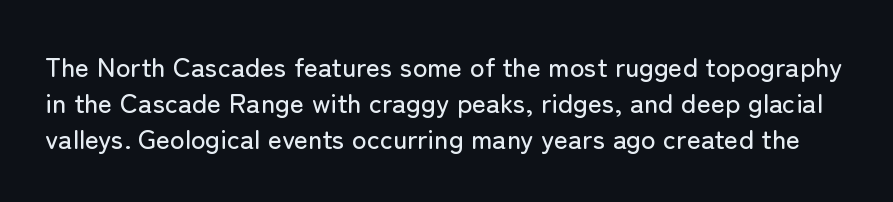
Quick note: underline off. Rows of type keep a routine distance in the vertical direction. Quick note: not italic, upright. Tracking value appears to be zero — textbook default spacing.
